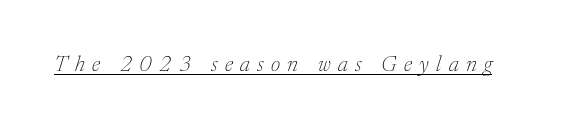
Q: Is the text bold? A: No.
Q: Is the text italic (slanted)? A: Yes, it leans right by about 17 degrees.
Q: Is the text underlined? A: Yes.
Q: Is the spacing between letters normal or unusually wide? A: Unusually wide.
